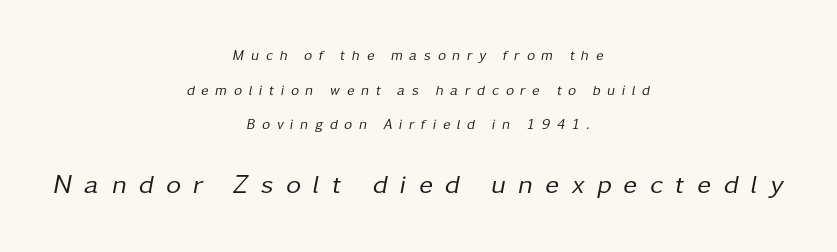
Q: Is the text bold? A: No.
Q: Is the text italic (slanted)? A: Yes, it leans right by about 11 degrees.
Q: Is the text underlined? A: No.
Q: How is the paragraph aligned? A: Centered.
Q: Is the spacing between letters normal or unusually wide? A: Unusually wide.
Q: Is the spacing between lines tight, normal or loose? A: Loose.
Q: Which block of text is set in a larger size, the first (top) or the second (bottom)? A: The second (bottom) one.
